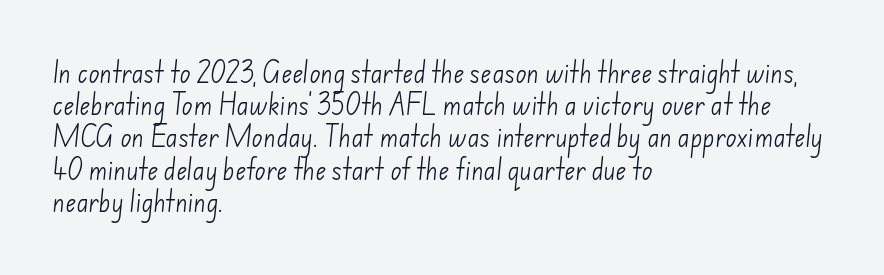
The image shows 23 px text type; set left-aligned, normal line spacing (1.4x), normal letter spacing, not underlined.
